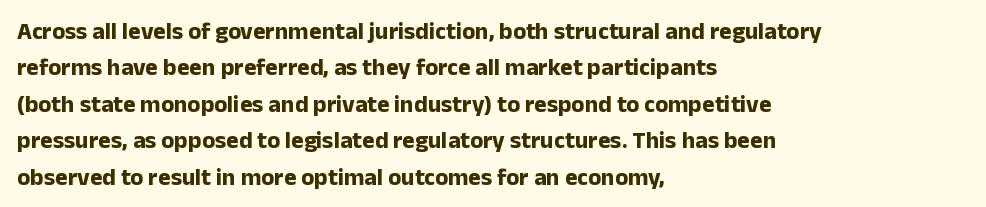
{"italic": "no", "bold": "yes", "underline": "no", "align": "left", "line_spacing": "normal", "line_spacing_ratio": 1.52, "letter_spacing": "normal", "letter_spacing_em": 0.0, "glyph_px": 24}
